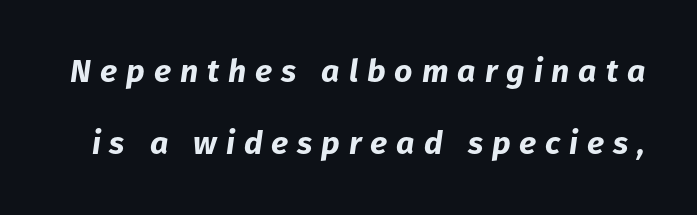
Q: Is the text bold? A: Yes.
Q: Is the text italic (slanted)? A: Yes, it leans right by about 8 degrees.
Q: Is the text underlined? A: No.
Q: Is the spacing between letters normal or unusually wide? A: Unusually wide.
Q: Is the spacing between lines tight, normal or loose? A: Loose.
Q: Width (condensed, normal, or wide)? A: Normal.
Q: Stroke contrast? A: Low.
Q: x-height? A: Medium.
Q: Monospaced? A: No.
